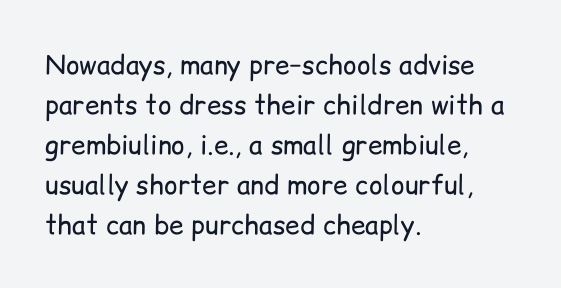
Q: Is the text bold? A: No.
Q: Is the text italic (slanted)? A: No, it is upright.
Q: Is the text underlined? A: No.
Q: How is the paragraph aligned? A: Left-aligned.
Q: Is the spacing between letters normal or unusually wide? A: Normal.
Q: Is the spacing between lines tight, normal or loose? A: Normal.
